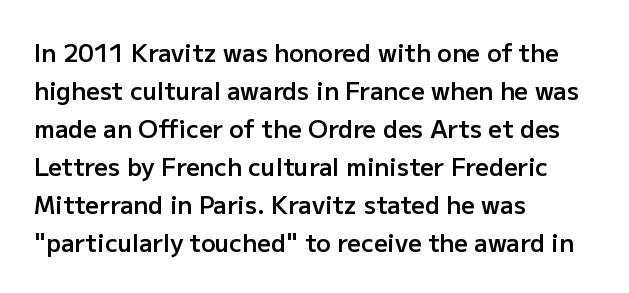
The image shows 24 px text type, upright; set left-aligned, normal line spacing (1.58x), normal letter spacing, not underlined.
